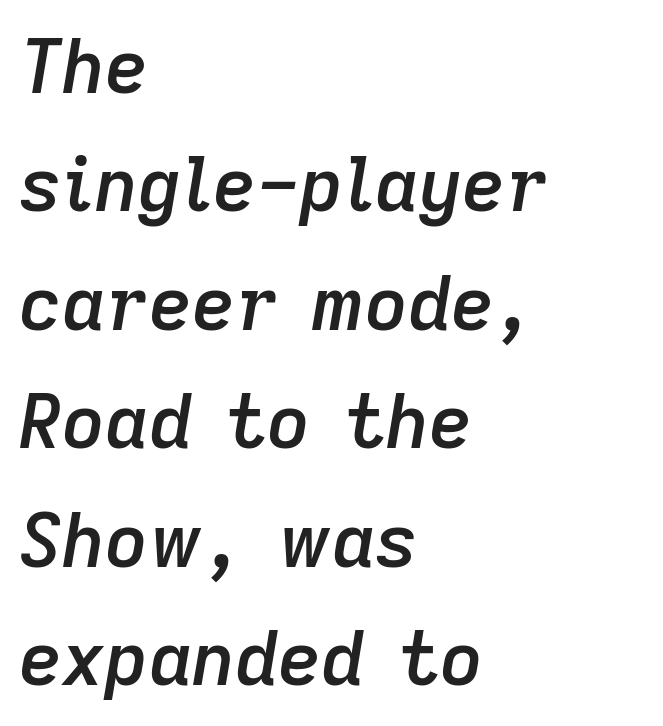
{"italic": "yes", "lean": "right", "slant_degrees": 9, "bold": "semi", "weight": "semibold", "width": "normal", "stroke_contrast": "low", "x_height": "medium", "monospaced": "no", "underline": "no", "align": "left", "line_spacing": "normal", "line_spacing_ratio": 1.58, "letter_spacing": "normal", "letter_spacing_em": 0.0, "glyph_px": 75}
